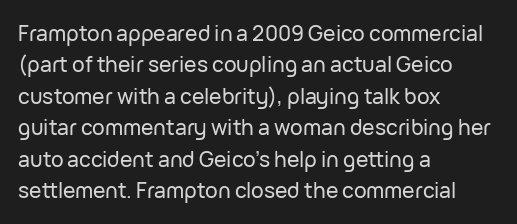
Q: Is the text italic (slanted)? A: No, it is upright.
Q: Is the text underlined? A: No.
Q: How is the paragraph aligned? A: Left-aligned.
Q: Is the spacing between letters normal or unusually wide? A: Normal.
Q: Is the spacing between lines tight, normal or loose? A: Normal.
